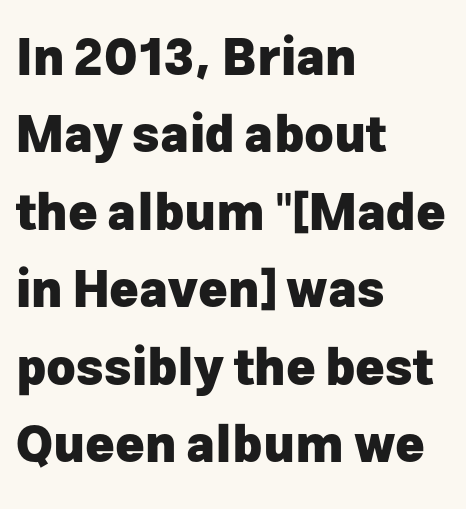
A typesetter would call this zero additional tracking. A typesetter would call this proportional, since set widths differ per character. How heavy is the stroke? Heavy — this is a bold. The strip under each line holds only bare page. Designer's note — italics off, roman on. The passage shown stacks its lines at a standard gap.
